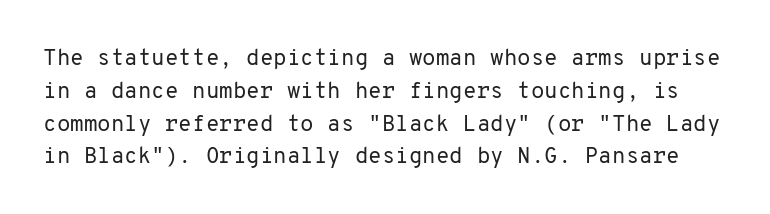
The image shows 22 px text type, upright; set normal line spacing (1.49x), normal letter spacing, not underlined.
